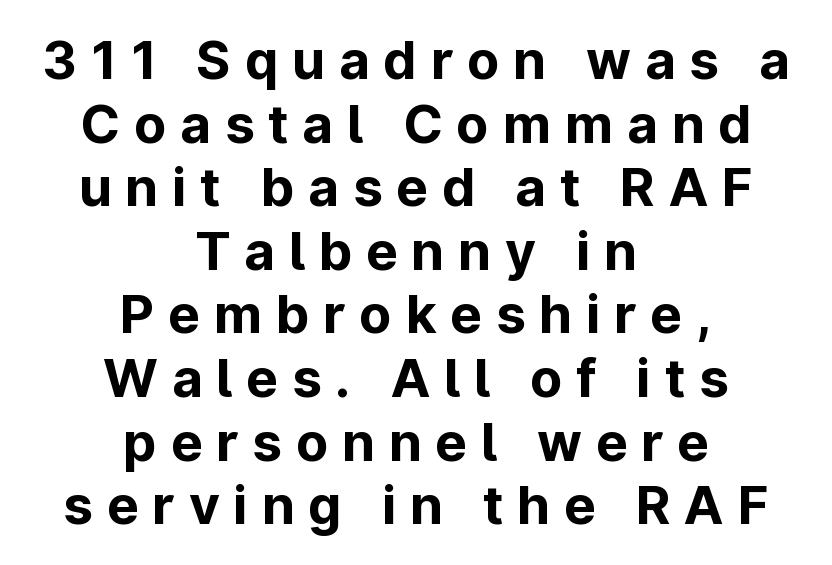
Letters rest on an invisible, unmarked baseline. Tall strokes in this sample are plumb rather than angled. A dark, heavy texture on the line: the type is bold. The rendering inserts visible extra space after every character. The paragraph has two soft edges and a firm central axis. The face used here is a sans, in the tradition of grotesques and geometrics.
